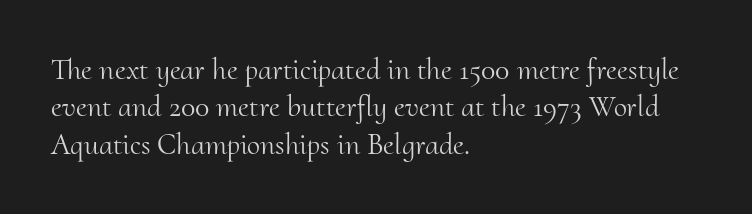
The image shows 30 px light serif type, upright; set left-aligned, normal line spacing (1.25x), normal letter spacing, not underlined; medium stroke contrast and a small x-height.
